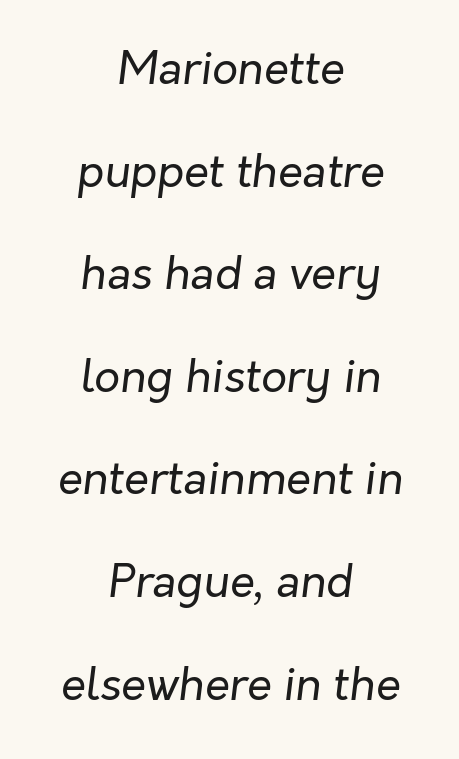
The image shows 45 px regular-weight type, italic (leaning right); set centered, loose line spacing (2.28x), normal letter spacing, not underlined; low stroke contrast and a medium x-height.
